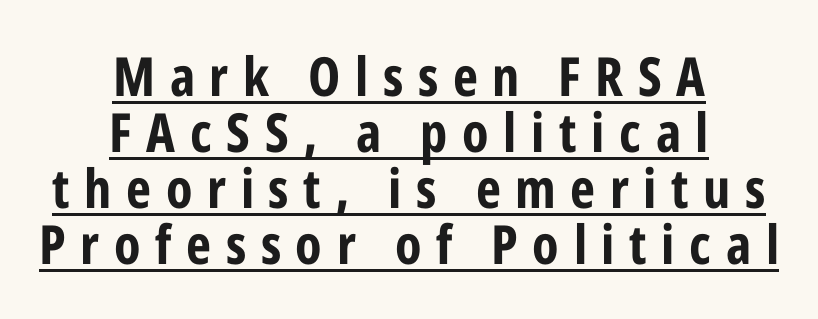
{"serif": "no", "italic": "no", "bold": "yes", "weight": "bold", "width": "condensed", "stroke_contrast": "low", "x_height": "medium", "monospaced": "no", "underline": "yes", "align": "center", "line_spacing": "tight", "line_spacing_ratio": 1.04, "letter_spacing": "wide", "letter_spacing_em": 0.27, "glyph_px": 54}
